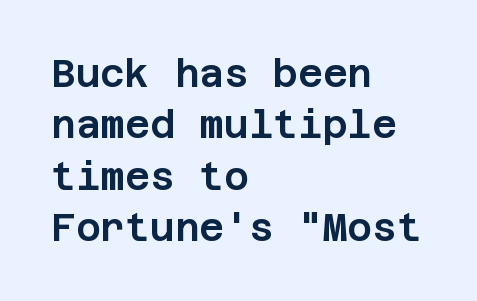
This rendering uses left alignment, leaving the right contour irregular. Between one letter and the next there's only the usual sliver of space. Line spacing here is normal. Bare-footed words on every line.
